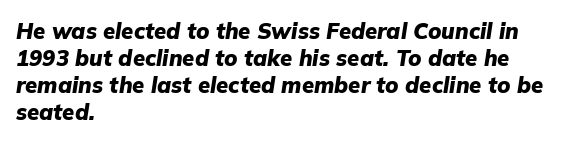
Horizontally, the lines are justified to the leading edge only. The strokes are fattened all the way to bold. Words appear dense and cohesive because spacing is normal. Each row of text sits above clean, open space. Rendered with sloped, italic letterforms.
